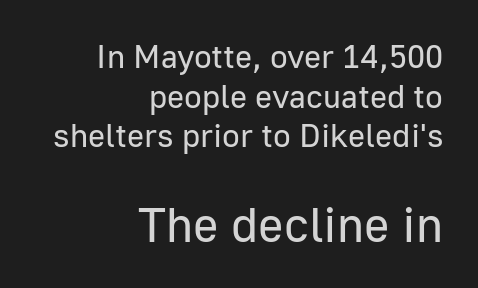
The string is rendered with underlining switched off. Look at the tracking — it's just the regular setting, nothing added. Do the characters align in a grid? No, the font is proportional. The lettering stays uniformly vertical, giving the passage a roman look. The font family rendered here belongs to the sans-serif group.
